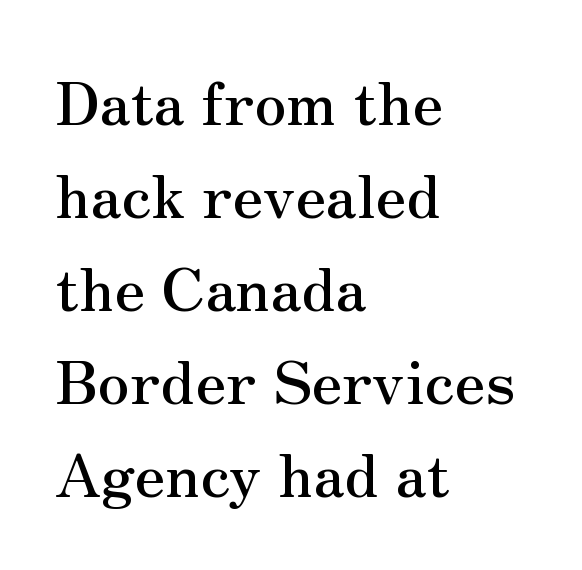
The image shows 60 px serif type, upright; set left-aligned, normal line spacing (1.55x), normal letter spacing, not underlined; medium stroke contrast and a small x-height.
